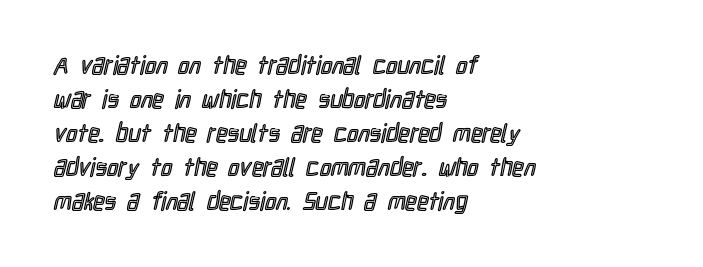
{"underline": "no", "align": "left", "line_spacing": "normal", "line_spacing_ratio": 1.36, "letter_spacing": "normal", "letter_spacing_em": 0.0, "glyph_px": 25}
